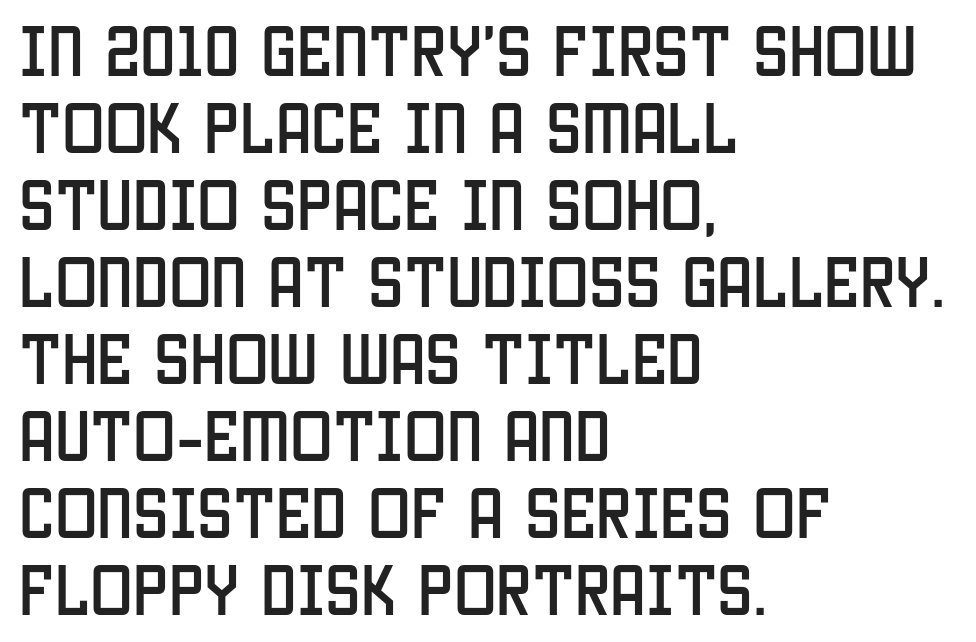
{"serif": "no", "italic": "no", "width": "condensed", "stroke_contrast": "low", "x_height": "large", "monospaced": "no", "underline": "no", "align": "left", "line_spacing": "normal", "line_spacing_ratio": 1.35, "letter_spacing": "normal", "letter_spacing_em": 0.0, "glyph_px": 57}
